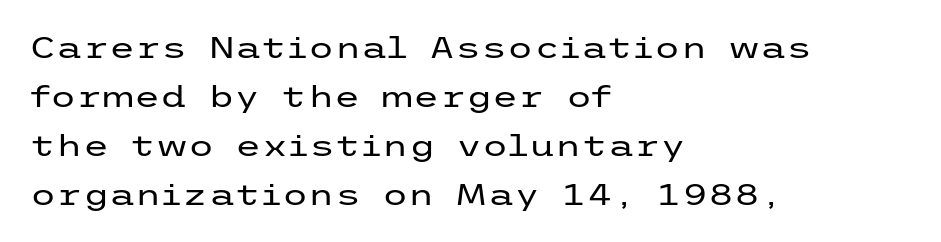
Posture: vertical. This rendering uses left alignment, leaving the right contour irregular. Nothing unusual about the tracking: characters are spaced as the font intends. The strokes are not fattened; the text isn't bold.
